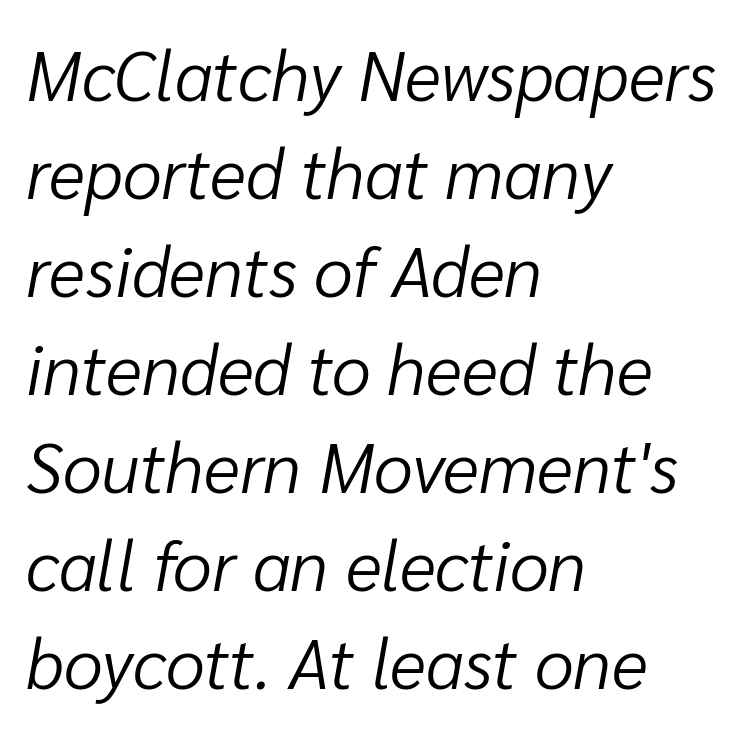
Slant detected: the letters are inclined. Typeset ragged right — the left edge is the straight one. The leading is moderate, giving the passage an even texture. Short note: letters normally spaced. Descenders are the only things crossing below the line. Note the varied advance widths — an 'i' is clearly narrower than an 'm'.
